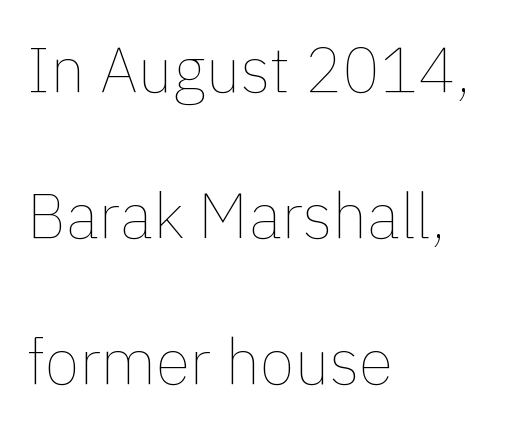
Q: Is the text bold? A: No.
Q: Is the text italic (slanted)? A: No, it is upright.
Q: Is the text underlined? A: No.
Q: How is the paragraph aligned? A: Left-aligned.
Q: Is the spacing between letters normal or unusually wide? A: Normal.
Q: Is the spacing between lines tight, normal or loose? A: Loose.
Q: Width (condensed, normal, or wide)? A: Normal.
Q: x-height? A: Medium.
Q: Monospaced? A: No.
